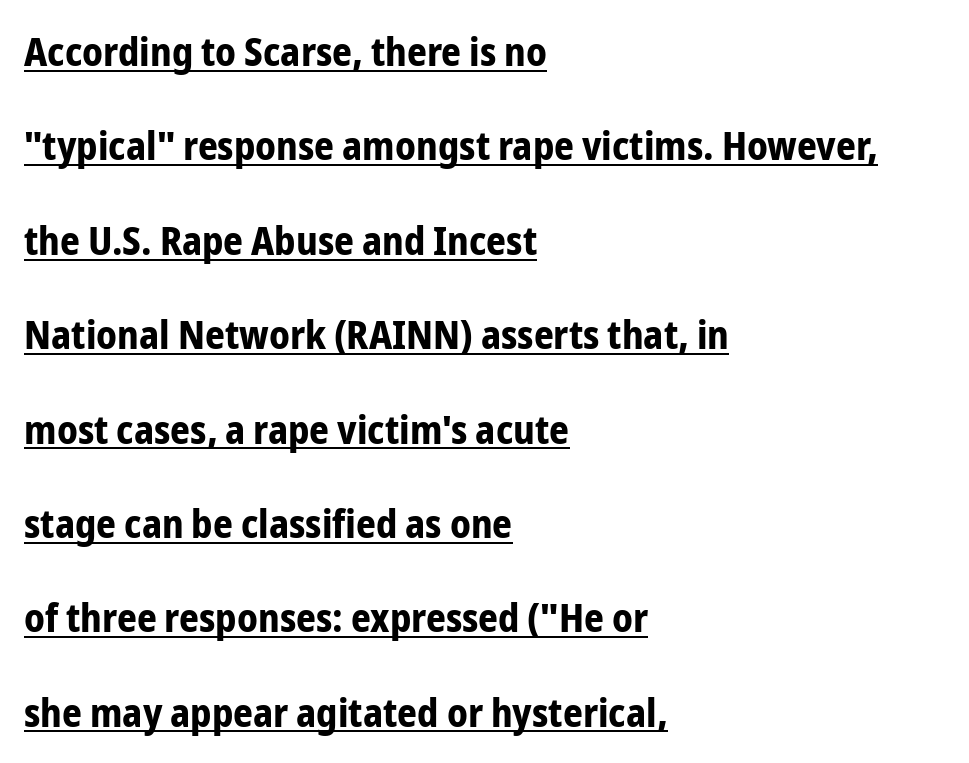
Q: Is the text bold? A: Yes.
Q: Is the text italic (slanted)? A: No, it is upright.
Q: Is the typeface a serif or a sans-serif typeface? A: Sans-serif.
Q: Is the text underlined? A: Yes.
Q: How is the paragraph aligned? A: Left-aligned.
Q: Is the spacing between letters normal or unusually wide? A: Normal.
Q: Is the spacing between lines tight, normal or loose? A: Loose.
Q: Width (condensed, normal, or wide)? A: Condensed.
Q: Stroke contrast? A: Low.
Q: x-height? A: Medium.
Q: Monospaced? A: No.
